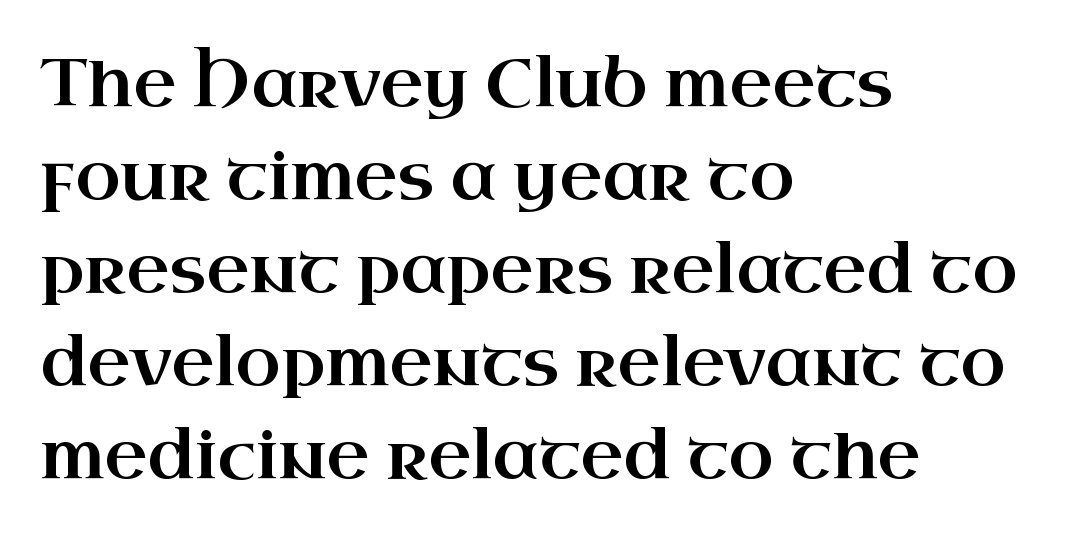
{"serif": "yes", "italic": "no", "width": "wide", "stroke_contrast": "high", "x_height": "small", "monospaced": "no", "underline": "no", "align": "left", "line_spacing": "normal", "line_spacing_ratio": 1.41, "letter_spacing": "normal", "letter_spacing_em": 0.0, "glyph_px": 66}
